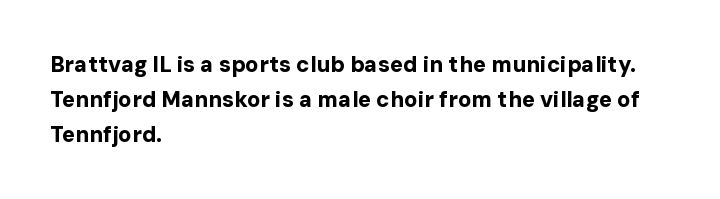
The image shows 22 px bold type, upright; set left-aligned, normal line spacing (1.59x), normal letter spacing, not underlined.
